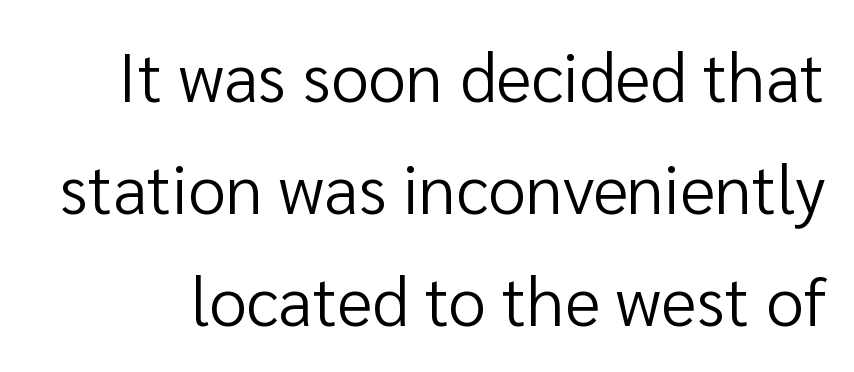
{"serif": "no", "italic": "no", "bold": "no", "weight": "regular", "width": "normal", "stroke_contrast": "low", "x_height": "medium", "monospaced": "no", "underline": "no", "line_spacing": "normal", "line_spacing_ratio": 1.65, "letter_spacing": "normal", "letter_spacing_em": 0.0, "glyph_px": 68}
